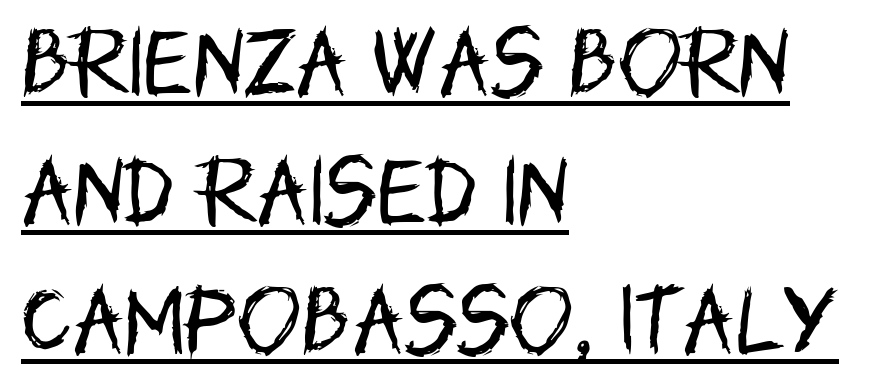
Characters follow at the spacing the type designer built in. The letters advance in unequal steps, a hallmark of proportional type. How would I describe the line gaps? Plain and ordinary. The string is rendered with underlining switched on. No extra ink here — the face is not bold.
